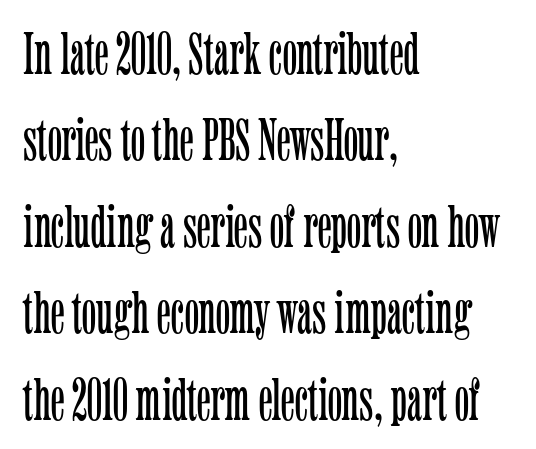
{"serif": "yes", "italic": "no", "bold": "no", "weight": "light", "width": "condensed", "stroke_contrast": "low", "x_height": "medium", "monospaced": "no", "underline": "no", "align": "left", "line_spacing": "normal", "line_spacing_ratio": 1.44, "letter_spacing": "normal", "letter_spacing_em": 0.0, "glyph_px": 60}
